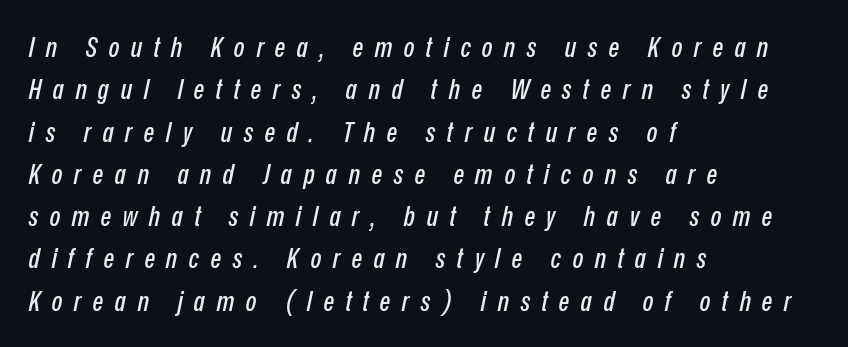
{"italic": "yes", "lean": "right", "slant_degrees": 12, "width": "condensed", "stroke_contrast": "low", "x_height": "medium", "monospaced": "no", "underline": "no", "align": "left", "line_spacing": "normal", "line_spacing_ratio": 1.51, "letter_spacing": "wide", "letter_spacing_em": 0.41, "glyph_px": 28}
